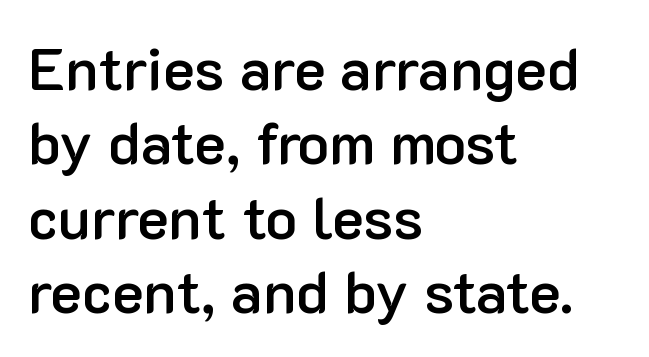
{"serif": "no", "italic": "no", "bold": "semi", "weight": "semibold", "width": "normal", "stroke_contrast": "low", "x_height": "medium", "monospaced": "no", "underline": "no", "align": "left", "line_spacing": "normal", "line_spacing_ratio": 1.26, "letter_spacing": "normal", "letter_spacing_em": 0.0, "glyph_px": 59}
